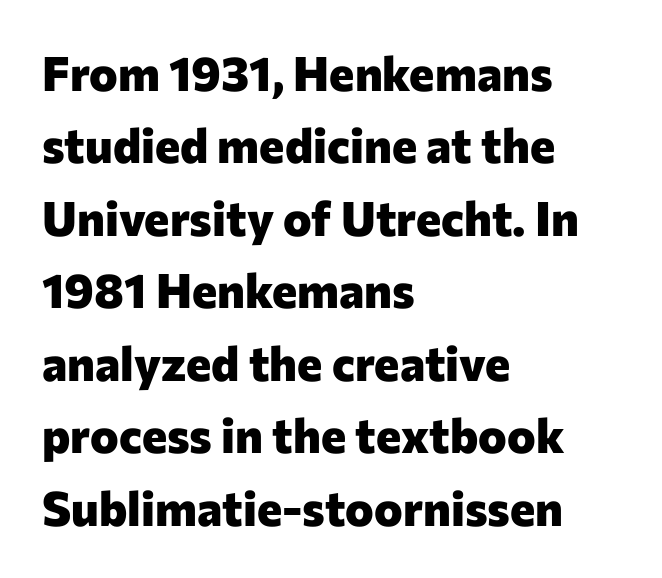
{"serif": "no", "italic": "no", "bold": "yes", "weight": "heavy", "width": "normal", "stroke_contrast": "low", "x_height": "medium", "monospaced": "no", "underline": "no", "align": "left", "line_spacing": "normal", "line_spacing_ratio": 1.51, "letter_spacing": "normal", "letter_spacing_em": 0.0, "glyph_px": 48}
